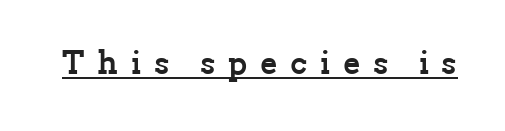
The image shows 32 px semibold serif type, upright; set unusually wide letter spacing (+0.39 em), underlined; low stroke contrast and a medium x-height.
